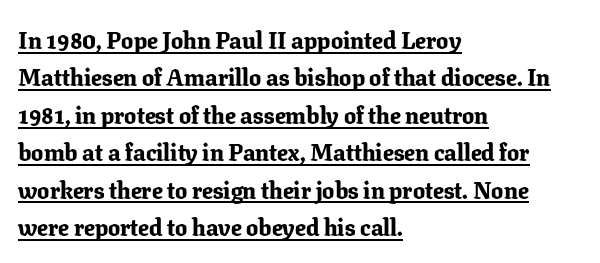
{"italic": "no", "bold": "yes", "underline": "yes", "align": "left", "line_spacing": "normal", "line_spacing_ratio": 1.56, "letter_spacing": "normal", "letter_spacing_em": 0.0, "glyph_px": 24}
